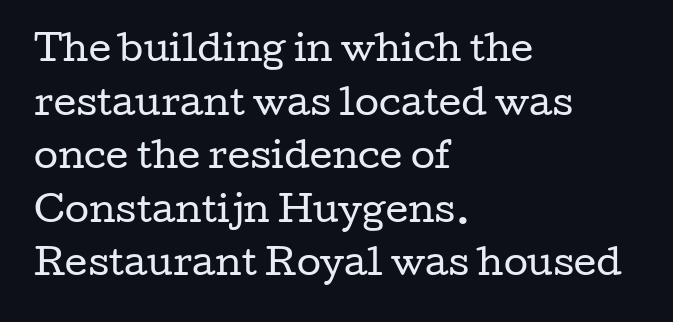
Q: Is the text bold? A: No.
Q: Is the text italic (slanted)? A: No, it is upright.
Q: Is the typeface a serif or a sans-serif typeface? A: Serif.
Q: Is the text underlined? A: No.
Q: How is the paragraph aligned? A: Left-aligned.
Q: Is the spacing between letters normal or unusually wide? A: Normal.
Q: Is the spacing between lines tight, normal or loose? A: Normal.
Q: Width (condensed, normal, or wide)? A: Wide.
Q: Stroke contrast? A: Low.
Q: x-height? A: Medium.
Q: Monospaced? A: No.
